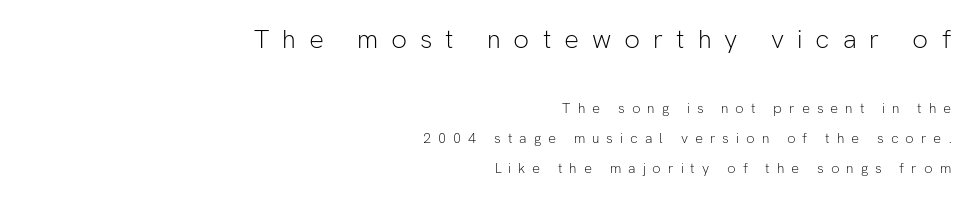
{"italic": "no", "bold": "no", "underline": "no", "align": "right", "line_spacing": "loose", "line_spacing_ratio": 2.14, "letter_spacing": "wide", "letter_spacing_em": 0.5, "larger_block": "first", "size_ratio": 1.86, "glyph_px": 26}
